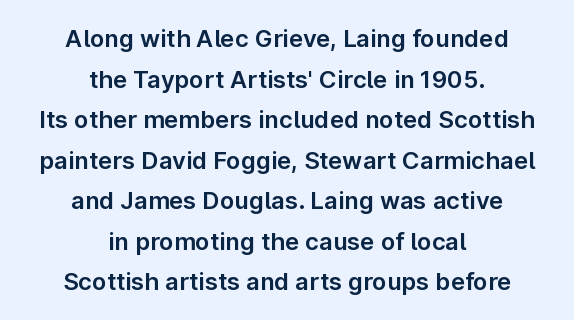
{"italic": "no", "underline": "no", "align": "center", "line_spacing": "normal", "line_spacing_ratio": 1.69, "letter_spacing": "normal", "letter_spacing_em": 0.0, "glyph_px": 24}
